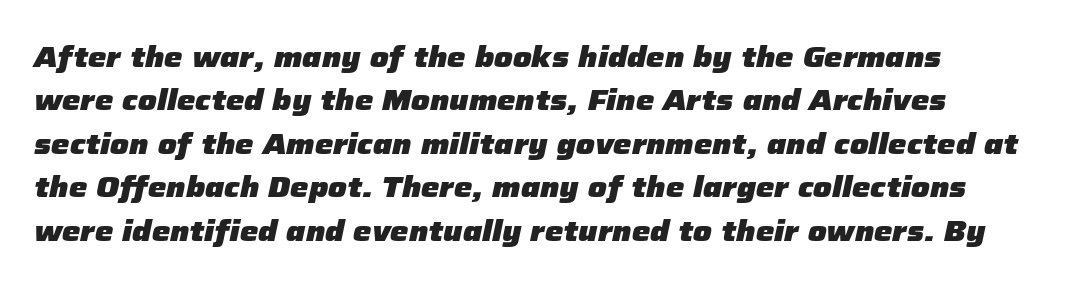
The image shows 29 px heavy type, italic (leaning right); set normal line spacing (1.5x), normal letter spacing, not underlined; low stroke contrast and a medium x-height.
